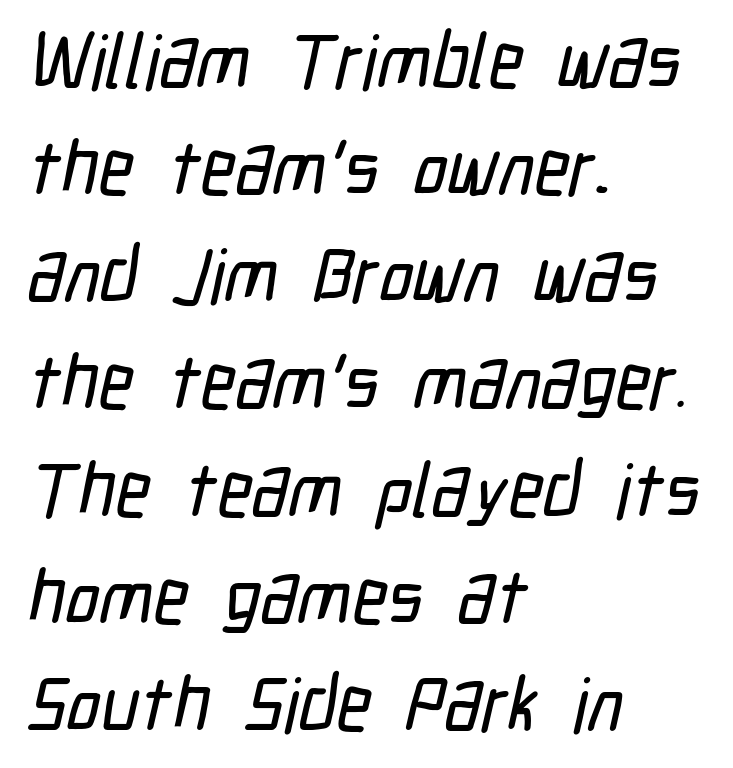
{"serif": "no", "width": "condensed", "stroke_contrast": "low", "x_height": "medium", "monospaced": "no", "underline": "no", "align": "left", "line_spacing": "normal", "line_spacing_ratio": 1.41, "letter_spacing": "normal", "letter_spacing_em": 0.0, "glyph_px": 76}
